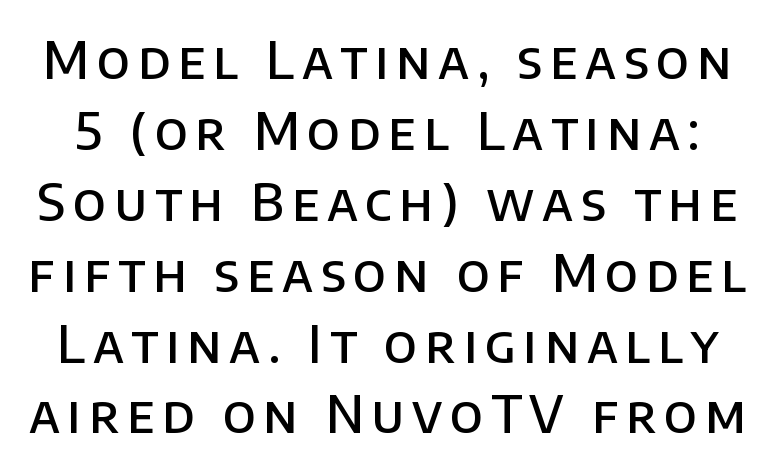
The image shows 51 px semibold sans-serif type, upright; set normal line spacing (1.39x), not underlined; low stroke contrast and a large x-height.
